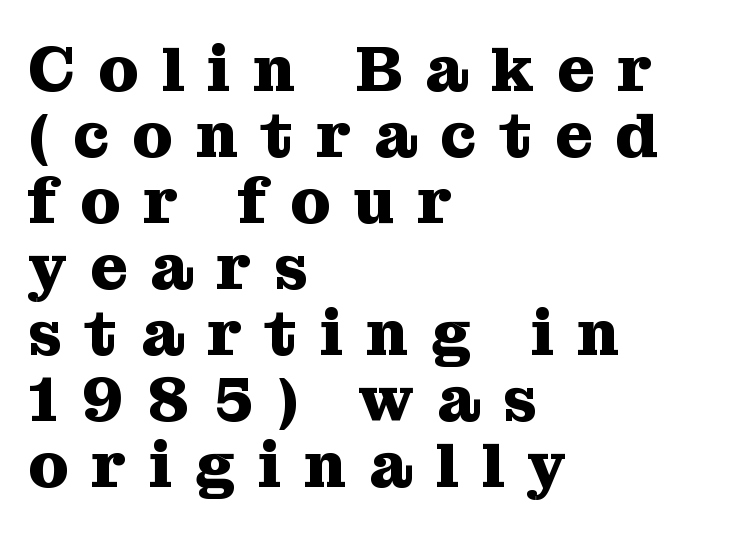
Q: Is the text bold? A: Yes.
Q: Is the text italic (slanted)? A: No, it is upright.
Q: Is the typeface a serif or a sans-serif typeface? A: Serif.
Q: Is the text underlined? A: No.
Q: How is the paragraph aligned? A: Left-aligned.
Q: Is the spacing between letters normal or unusually wide? A: Unusually wide.
Q: Is the spacing between lines tight, normal or loose? A: Tight.
Q: Width (condensed, normal, or wide)? A: Normal.
Q: Stroke contrast? A: Medium.
Q: x-height? A: Medium.
Q: Monospaced? A: No.
